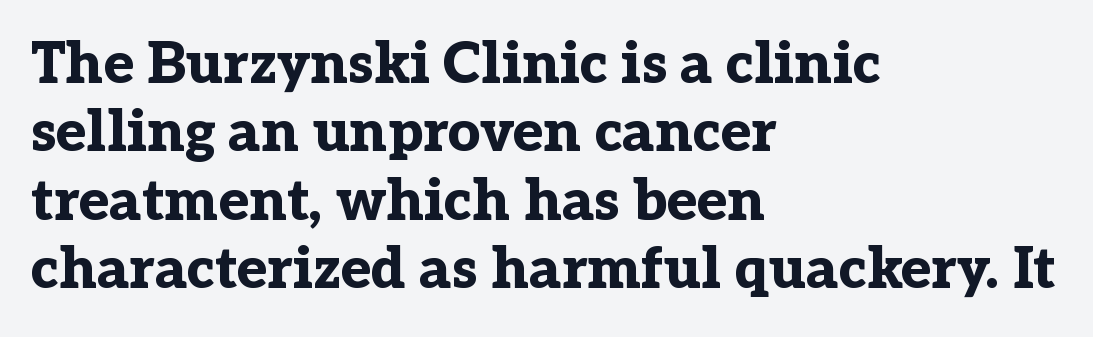
The image shows 57 px bold serif type, upright; set left-aligned, line spacing 1.2x, normal letter spacing, not underlined; low stroke contrast and a medium x-height.
